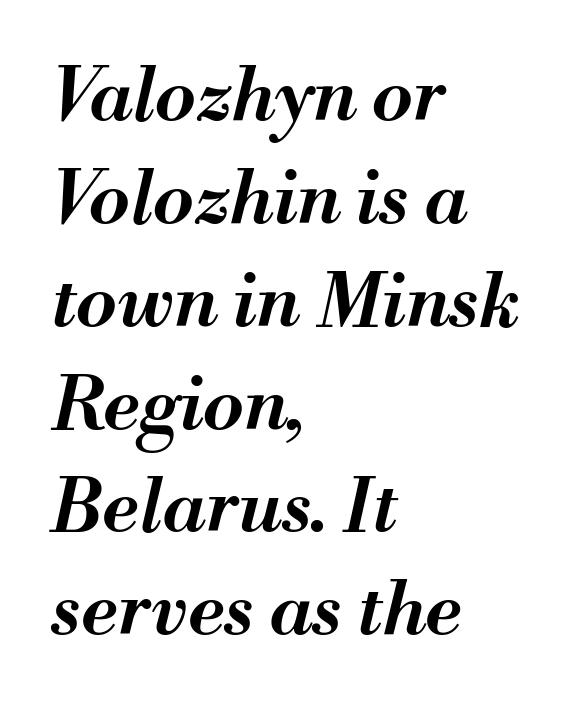
The leading is moderate, giving the passage an even texture. A bit beefed up — I'd call it semibold rather than bold. Think of a printed novel: that variable character pitch is what you see here. The typography opts for an oblique posture over an upright one.
